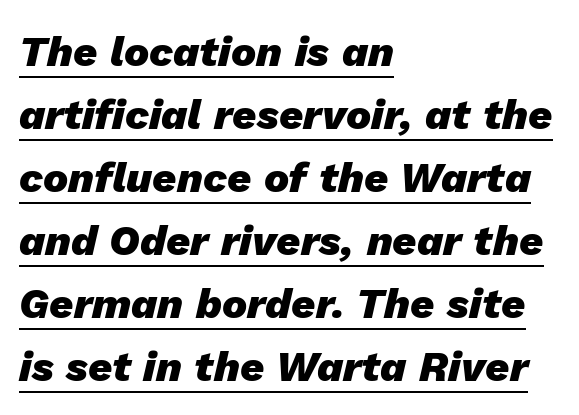
Q: Is the text bold? A: Yes.
Q: Is the text italic (slanted)? A: Yes, it leans right by about 13 degrees.
Q: Is the text underlined? A: Yes.
Q: How is the paragraph aligned? A: Left-aligned.
Q: Is the spacing between letters normal or unusually wide? A: Normal.
Q: Is the spacing between lines tight, normal or loose? A: Normal.
Q: Width (condensed, normal, or wide)? A: Normal.
Q: Stroke contrast? A: Low.
Q: x-height? A: Medium.
Q: Monospaced? A: No.
